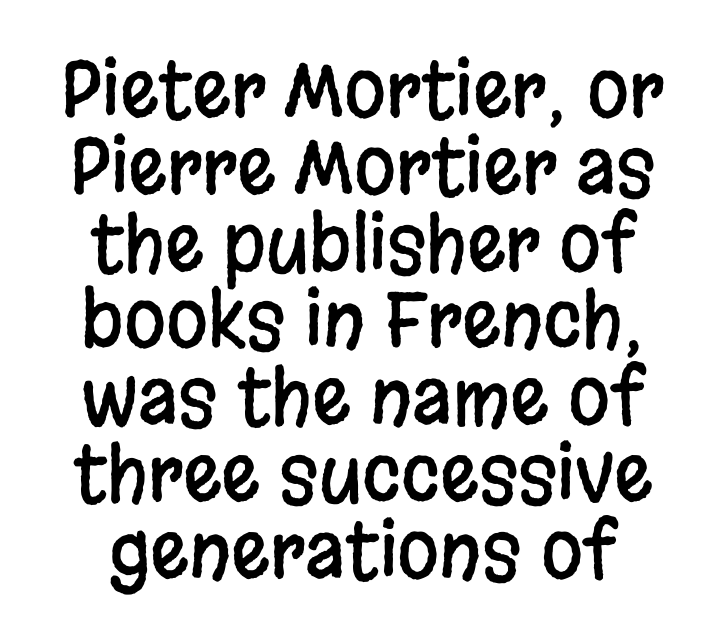
Each letter keeps its own natural width here, so spacing adapts to shape. Compared with typical body copy, the letter spacing here is the same. The letters stand straight up with perfectly vertical stems. Vertically, the passage feels compressed, each row crowding the next.
